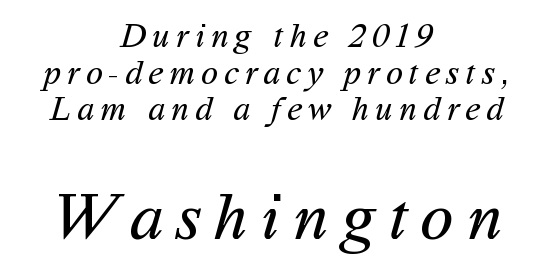
Q: Is the text bold? A: No.
Q: Is the typeface a serif or a sans-serif typeface? A: Sans-serif.
Q: Is the text underlined? A: No.
Q: How is the paragraph aligned? A: Centered.
Q: Is the spacing between lines tight, normal or loose? A: Tight.
Q: Which block of text is set in a larger size, the first (top) or the second (bottom)? A: The second (bottom) one.
Q: Width (condensed, normal, or wide)? A: Normal.
Q: Stroke contrast? A: Medium.
Q: x-height? A: Medium.
Q: Monospaced? A: No.
